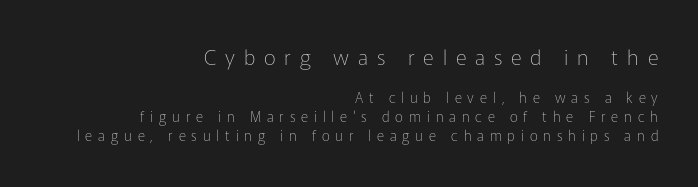
{"italic": "no", "bold": "no", "underline": "no", "align": "right", "line_spacing": "normal", "line_spacing_ratio": 1.38, "letter_spacing": "wide", "letter_spacing_em": 0.42, "larger_block": "first", "size_ratio": 1.5, "glyph_px": 21}
